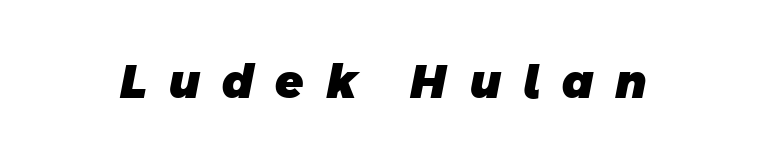
The image shows 46 px heavy sans-serif type; set unusually wide letter spacing (+0.47 em), not underlined; low stroke contrast and a large x-height.
